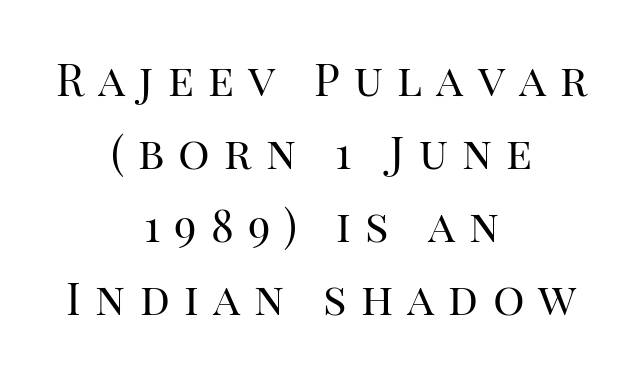
The face used here is proportionally spaced, like ordinary book or web type. The rendering uses a moderate line-height, typical for paragraphs. A bare baseline throughout the passage. Every row of glyphs is offset so its center matches the block's center. Each word looks stretched out because of the extra space between its letters. The typesetting does not lean heavy: it is not bold.
